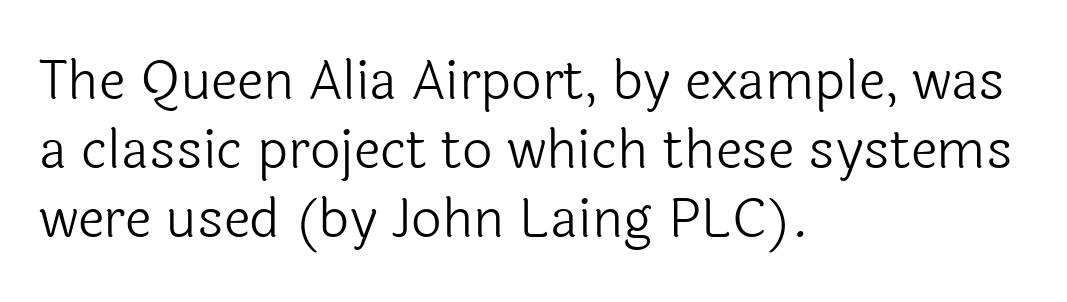
{"serif": "no", "italic": "no", "bold": "no", "weight": "light", "width": "normal", "x_height": "medium", "monospaced": "no", "underline": "no", "align": "left", "line_spacing": "normal", "line_spacing_ratio": 1.28, "letter_spacing": "normal", "letter_spacing_em": 0.0, "glyph_px": 54}
